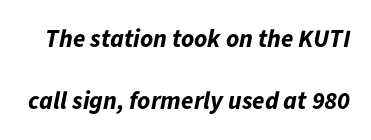
The image shows 25 px bold type, italic (leaning right); set loose line spacing (2.47x), normal letter spacing, not underlined.
